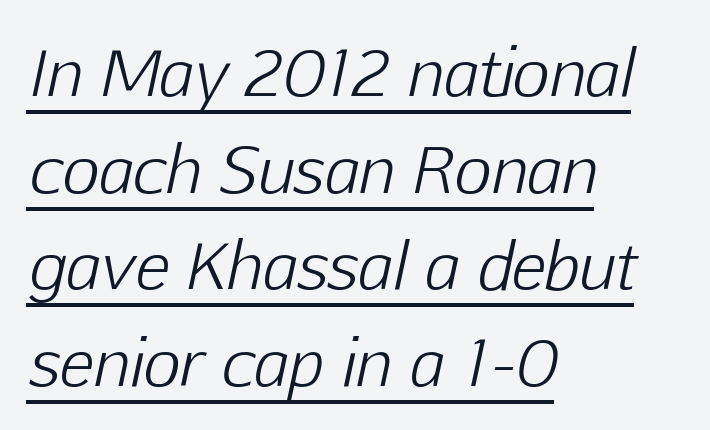
The image shows 64 px light type, italic (leaning right); set left-aligned, normal line spacing (1.51x), normal letter spacing, underlined; low stroke contrast and a medium x-height.
